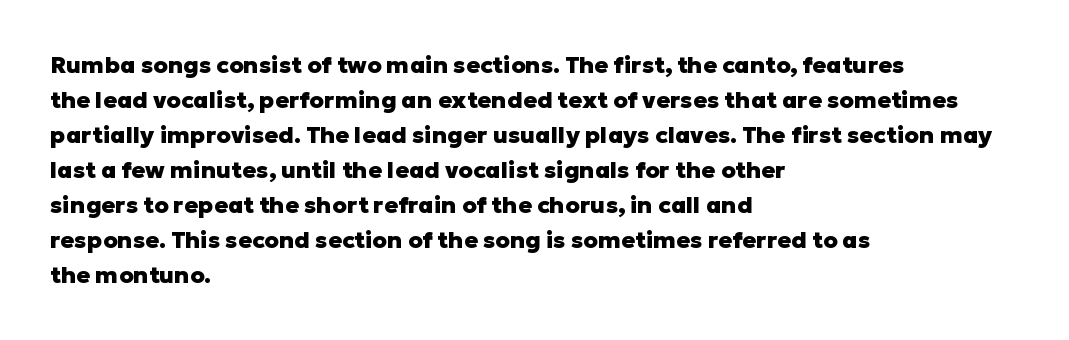
The image shows 23 px bold type, upright; set left-aligned, normal line spacing (1.52x), normal letter spacing, not underlined.
